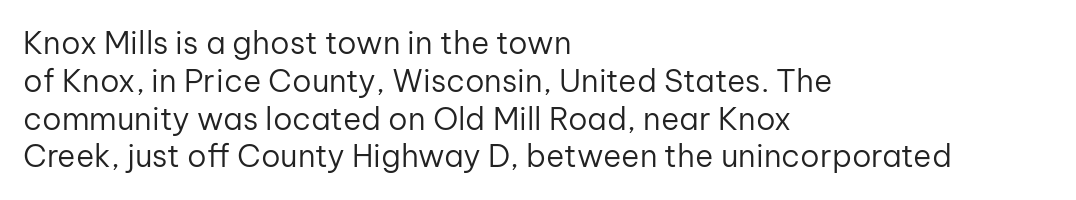
The image shows 31 px regular-weight sans-serif type, upright; set left-aligned, line spacing 1.22x, normal letter spacing, not underlined; low stroke contrast and a medium x-height.
